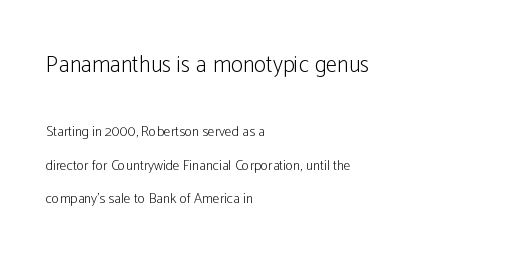
The ragged edge is on the right, which tells us the setting is flush left. On a weight scale, this lands at 450 or below. Italic: no, the glyphs are upright roman. A clean baseline with only descenders dipping below it. Rows of type keep a wide berth in the vertical direction.
